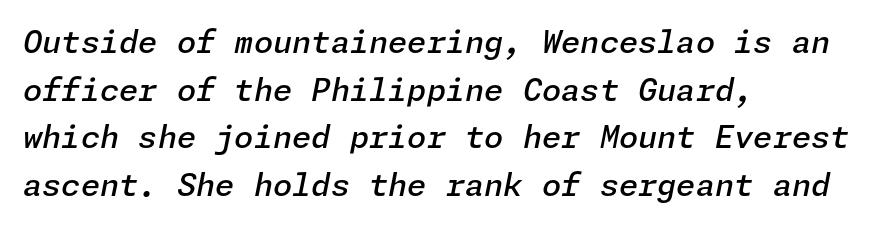
Q: Is the text bold? A: Semi-bold.
Q: Is the text italic (slanted)? A: Yes, it leans right by about 11 degrees.
Q: Is the text underlined? A: No.
Q: How is the paragraph aligned? A: Left-aligned.
Q: Is the spacing between letters normal or unusually wide? A: Normal.
Q: Is the spacing between lines tight, normal or loose? A: Normal.
Q: Width (condensed, normal, or wide)? A: Normal.
Q: Stroke contrast? A: Low.
Q: x-height? A: Medium.
